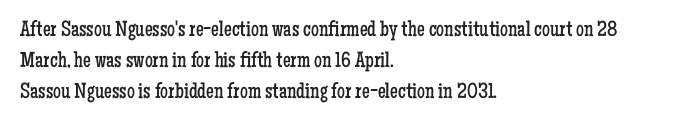
Q: Is the text bold? A: No.
Q: Is the text italic (slanted)? A: No, it is upright.
Q: Is the text underlined? A: No.
Q: How is the paragraph aligned? A: Left-aligned.
Q: Is the spacing between letters normal or unusually wide? A: Normal.
Q: Is the spacing between lines tight, normal or loose? A: Normal.
